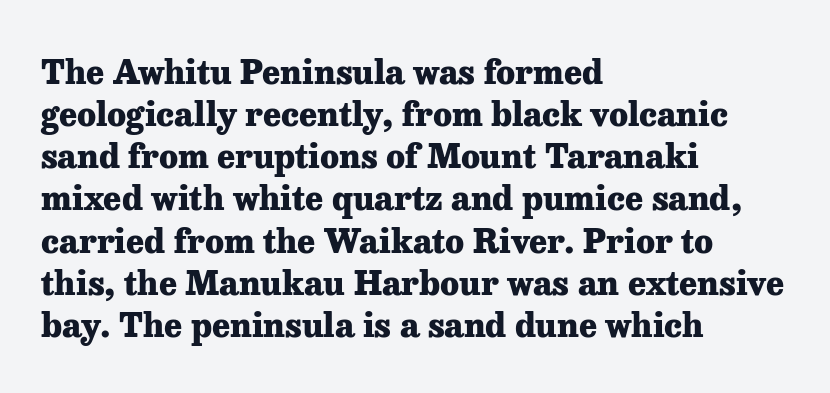
Q: Is the text bold? A: Yes.
Q: Is the text italic (slanted)? A: No, it is upright.
Q: Is the typeface a serif or a sans-serif typeface? A: Serif.
Q: Is the text underlined? A: No.
Q: How is the paragraph aligned? A: Left-aligned.
Q: Is the spacing between letters normal or unusually wide? A: Normal.
Q: Width (condensed, normal, or wide)? A: Normal.
Q: Stroke contrast? A: Low.
Q: x-height? A: Medium.
Q: Monospaced? A: No.
